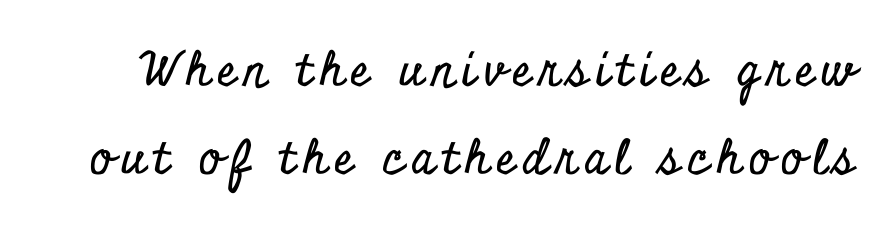
The passage shown is typed in a proportional face where columns would drift. Small tapered or slab feet sit at the stroke ends, so this counts as serif. Honestly, there is no underline to notice here at all.
